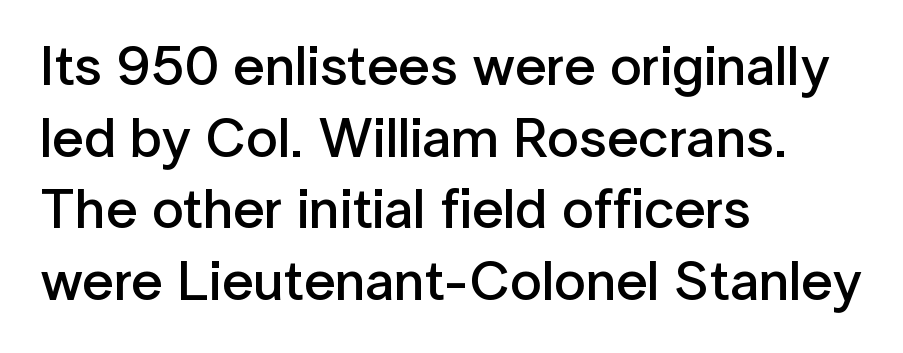
The image shows 56 px semibold sans-serif type, upright; set left-aligned, normal line spacing (1.28x), normal letter spacing, not underlined; low stroke contrast and a medium x-height.
